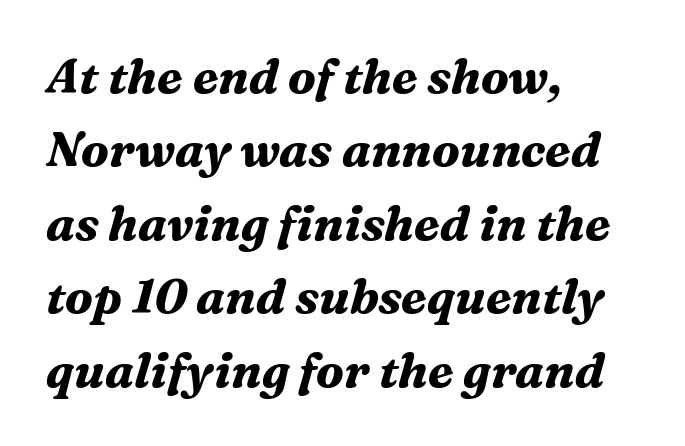
{"serif": "yes", "italic": "yes", "lean": "right", "slant_degrees": 16, "bold": "yes", "weight": "bold", "width": "normal", "stroke_contrast": "medium", "x_height": "medium", "monospaced": "no", "underline": "no", "align": "left", "line_spacing": "normal", "line_spacing_ratio": 1.53, "letter_spacing": "normal", "letter_spacing_em": 0.0, "glyph_px": 48}
